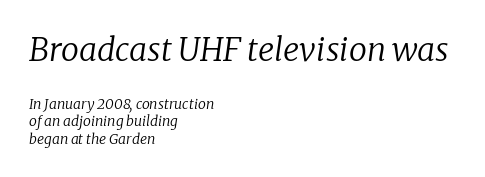
Teacher's note: observe the even left margin — that is flush-left alignment. The font is comparable to plain body text, perhaps lighter. Evenly set lines give the paragraph a standard silhouette. The lettering tilts uniformly, giving the passage an italic look.
